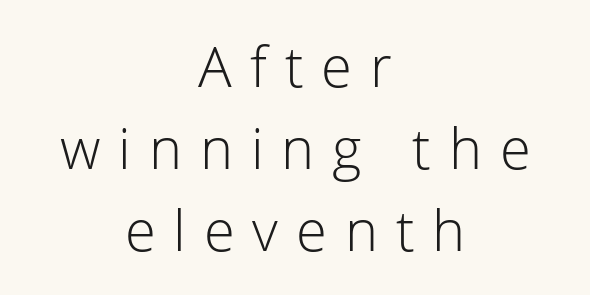
The image shows 56 px light sans-serif type, upright; set centered, normal line spacing (1.46x), unusually wide letter spacing (+0.32 em), not underlined; low stroke contrast and a medium x-height.
